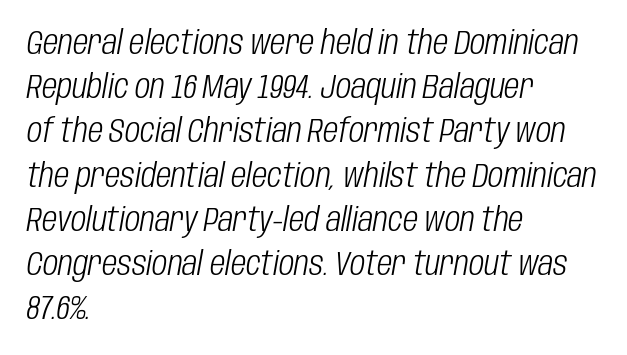
Would a proofreader flag this as italicized? Yes. Underline: absent. The text block is weighted toward the left margin, trailing off unevenly rightward. No extra tracking has been applied to these lines.
